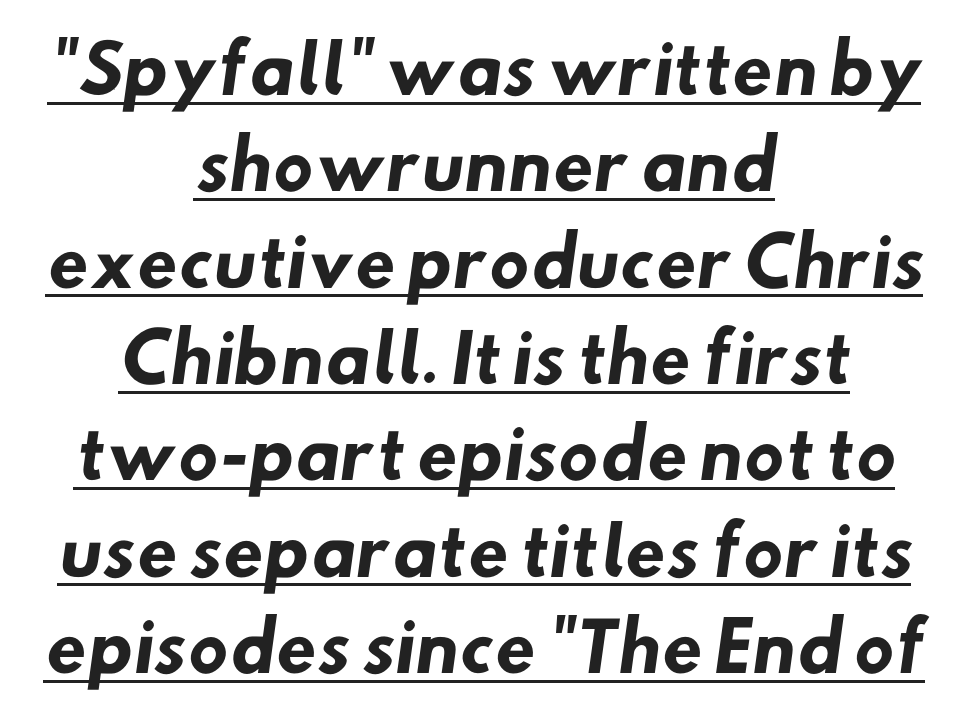
{"serif": "no", "bold": "yes", "weight": "heavy", "width": "normal", "stroke_contrast": "low", "x_height": "small", "monospaced": "no", "underline": "yes", "align": "center", "line_spacing": "normal", "line_spacing_ratio": 1.46, "letter_spacing": "normal", "letter_spacing_em": 0.0, "glyph_px": 66}
